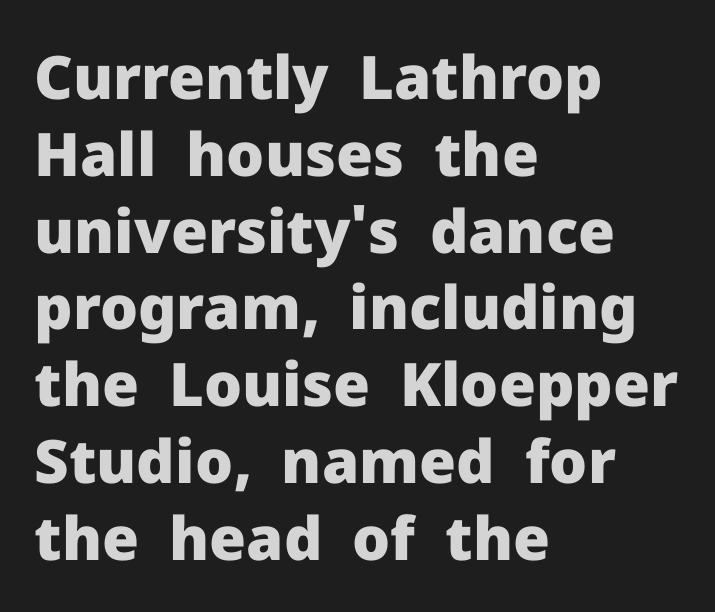
The image shows 60 px heavy sans-serif type, upright; set left-aligned, normal line spacing (1.28x), normal letter spacing, not underlined; low stroke contrast and a medium x-height.
